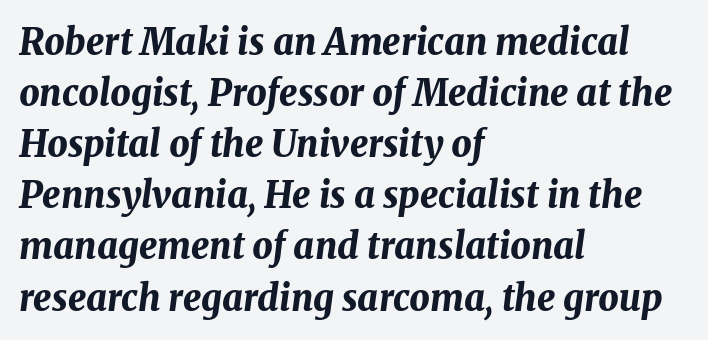
The gaps between neighbouring characters are ordinary and unremarkable. Set as a true bold cut, around the 700 mark. The font's italic variant was chosen for this text. Is this a fixed-width face? No — the glyphs have proportional, varying widths.
